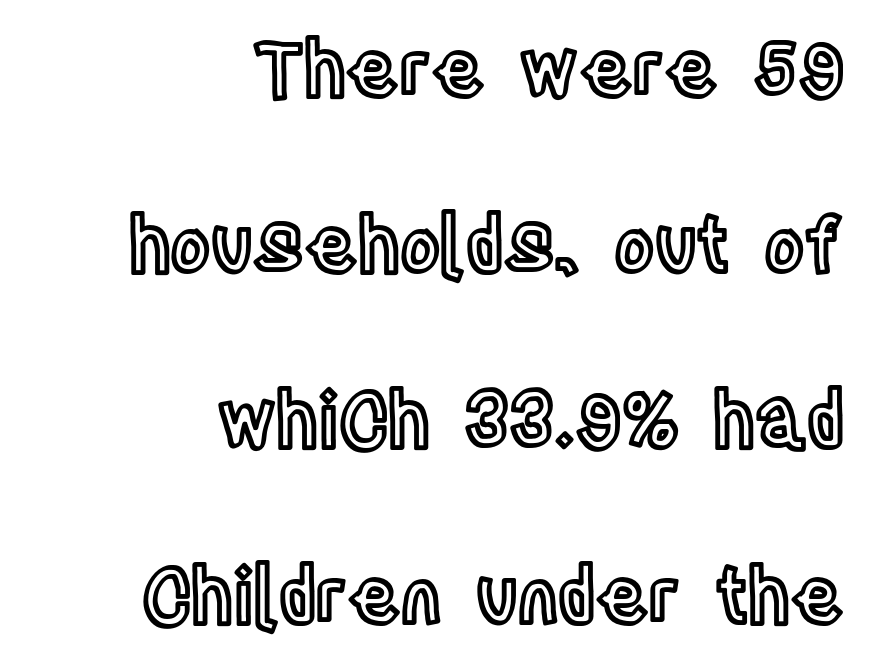
Successive baselines arrive slowly, with a big drop between each. These lines are rendered in a variable-pitch font. Notice how the passage keeps a crisp vertical edge on the right only. Each word holds together tightly as a unit, with standard inter-letter gaps.
